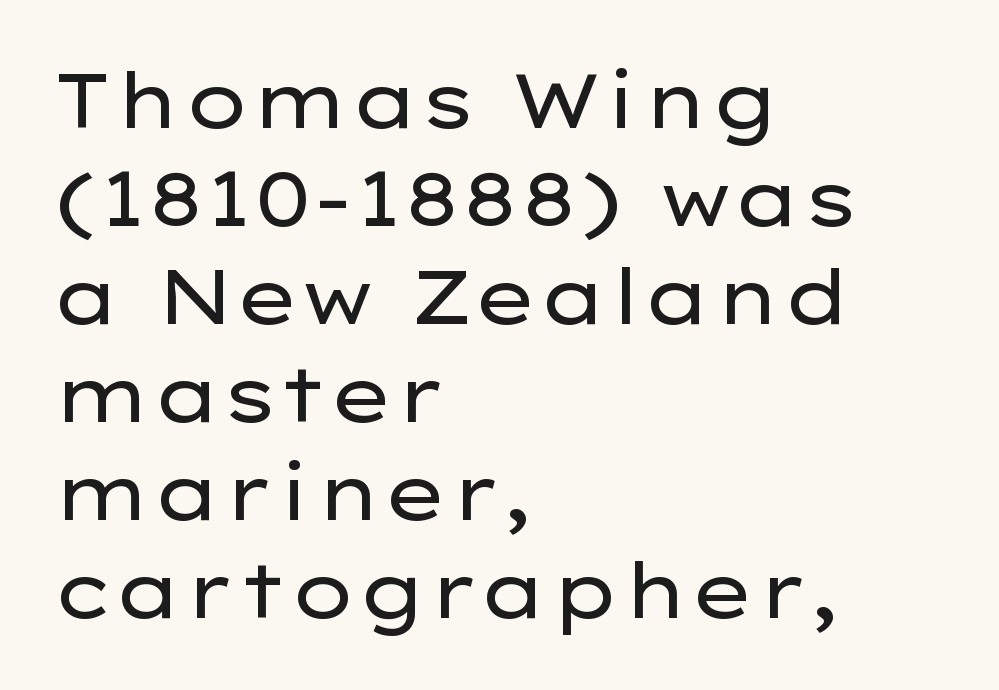
Q: Is the text bold? A: No.
Q: Is the text italic (slanted)? A: No, it is upright.
Q: Is the typeface a serif or a sans-serif typeface? A: Sans-serif.
Q: Is the text underlined? A: No.
Q: How is the paragraph aligned? A: Left-aligned.
Q: Is the spacing between letters normal or unusually wide? A: Normal.
Q: Is the spacing between lines tight, normal or loose? A: Normal.
Q: Width (condensed, normal, or wide)? A: Wide.
Q: Stroke contrast? A: Low.
Q: x-height? A: Medium.
Q: Monospaced? A: No.
